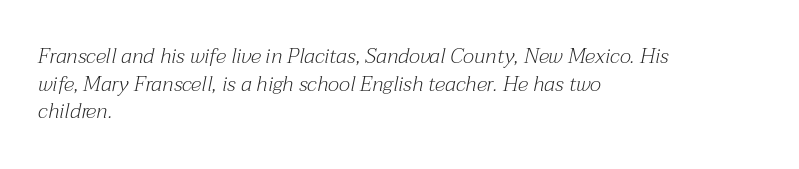
The image shows 21 px text type, italic (leaning right); set left-aligned, normal line spacing (1.31x), normal letter spacing, not underlined.
